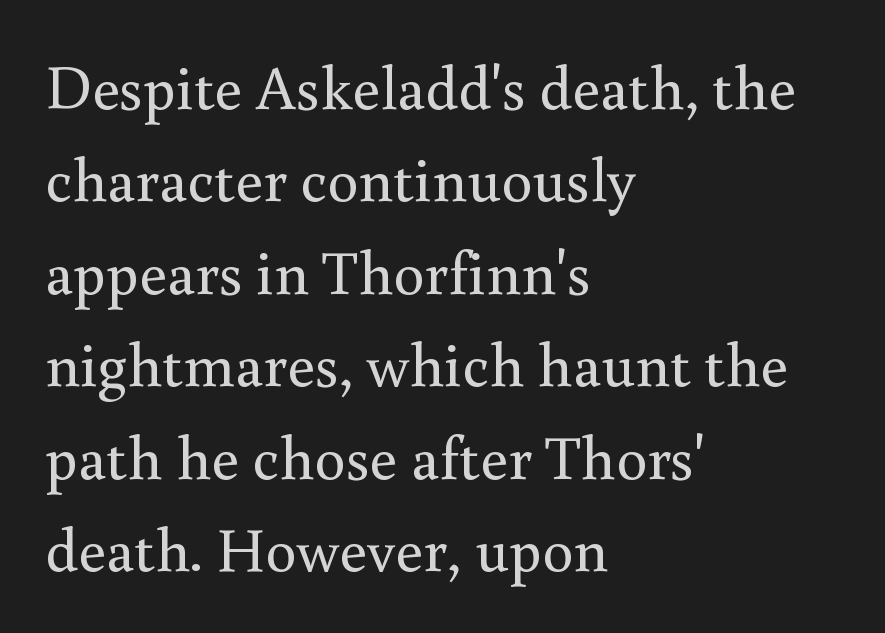
Q: Is the text bold? A: No.
Q: Is the text italic (slanted)? A: No, it is upright.
Q: Is the typeface a serif or a sans-serif typeface? A: Serif.
Q: Is the text underlined? A: No.
Q: How is the paragraph aligned? A: Left-aligned.
Q: Is the spacing between letters normal or unusually wide? A: Normal.
Q: Is the spacing between lines tight, normal or loose? A: Normal.
Q: Width (condensed, normal, or wide)? A: Normal.
Q: Stroke contrast? A: Medium.
Q: x-height? A: Small.
Q: Monospaced? A: No.
